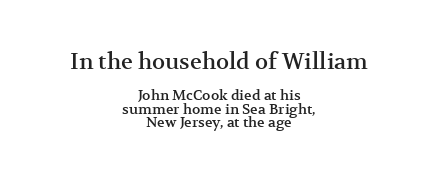
Top chunk: large. Bottom chunk: small. Visually the block forms a symmetrical silhouette, jagged on both flanks. Nope, not italic — everything's standing straight. Descenders hang freely into open space. The rendering keeps characters at their native spacing. The block of text is dense from top to bottom, with scant space between rows.
